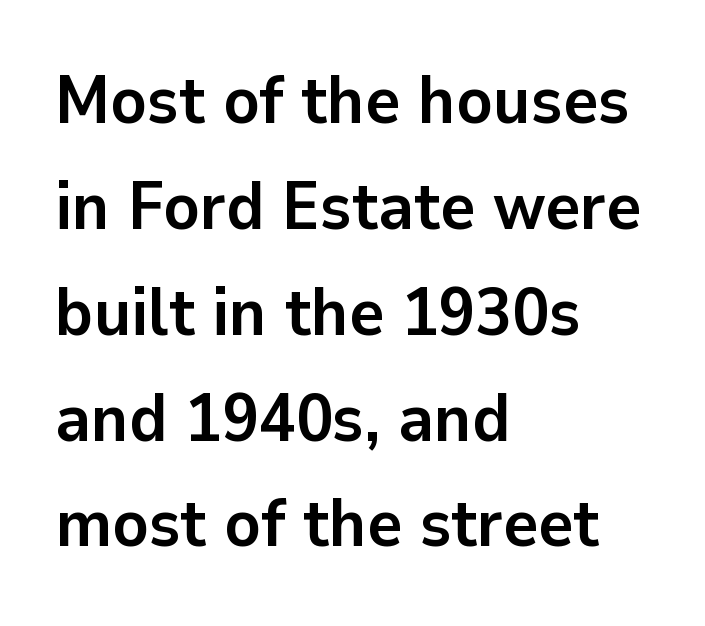
The space beneath each line is pristine and unruled. In terms of letterform style, serifs are entirely absent. Leading matches the norm, producing a regular column. Short note: letters normally spaced. This rendering uses left alignment, leaving the right contour irregular.
